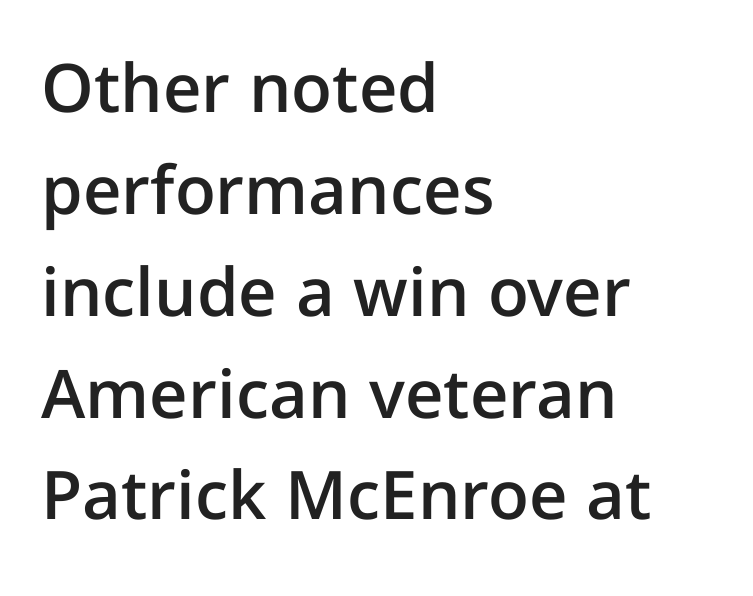
The image shows 67 px semibold sans-serif type, upright; set left-aligned, normal line spacing (1.52x), normal letter spacing, not underlined; low stroke contrast and a medium x-height.
